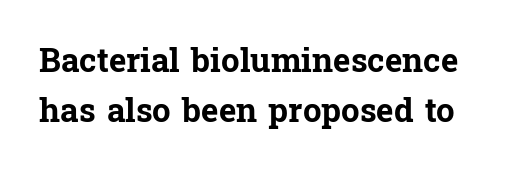
The image shows 33 px bold serif type, upright; set normal line spacing (1.52x), normal letter spacing, not underlined; low stroke contrast and a medium x-height.
